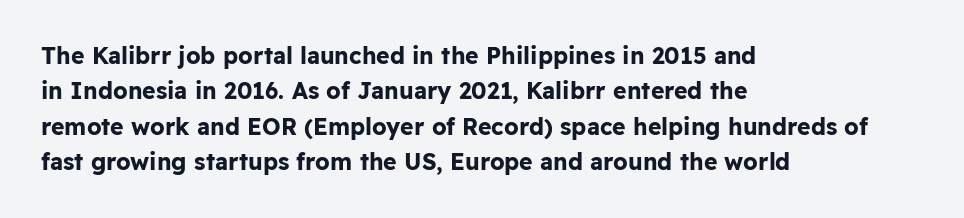
Q: Is the text bold? A: Yes.
Q: Is the text italic (slanted)? A: No, it is upright.
Q: Is the text underlined? A: No.
Q: How is the paragraph aligned? A: Left-aligned.
Q: Is the spacing between letters normal or unusually wide? A: Normal.
Q: Is the spacing between lines tight, normal or loose? A: Normal.
